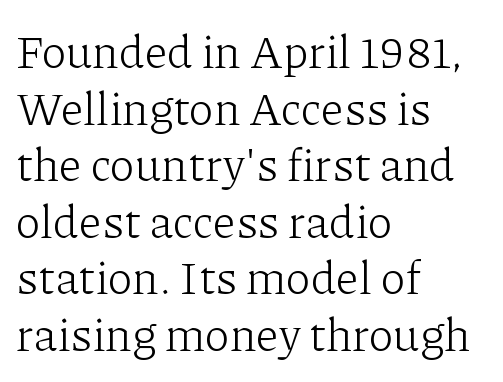
The tracking reads as untouched default to a designer's eye. This rendering uses left alignment, leaving the right contour irregular. Rendered with straight, roman letterforms. The specimen omits any rule beneath the text block's lines. Varying glyph widths throughout — classic text-font behaviour.
